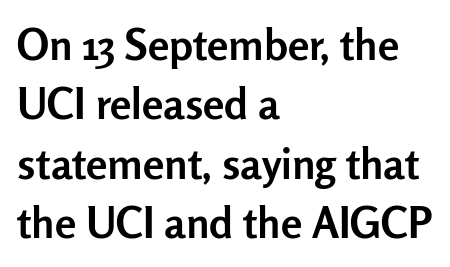
Q: Is the text bold? A: Yes.
Q: Is the text italic (slanted)? A: No, it is upright.
Q: Is the typeface a serif or a sans-serif typeface? A: Sans-serif.
Q: Is the text underlined? A: No.
Q: How is the paragraph aligned? A: Left-aligned.
Q: Is the spacing between letters normal or unusually wide? A: Normal.
Q: Is the spacing between lines tight, normal or loose? A: Normal.
Q: Width (condensed, normal, or wide)? A: Normal.
Q: Stroke contrast? A: Low.
Q: x-height? A: Medium.
Q: Monospaced? A: No.
